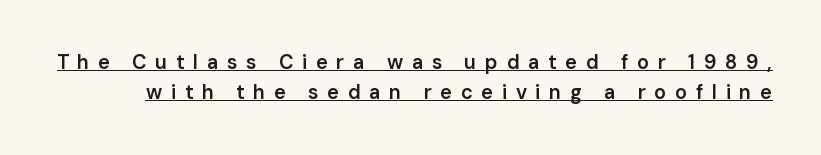
Q: Is the text bold? A: Semi-bold.
Q: Is the text italic (slanted)? A: No, it is upright.
Q: Is the text underlined? A: Yes.
Q: Is the spacing between letters normal or unusually wide? A: Unusually wide.
Q: Is the spacing between lines tight, normal or loose? A: Normal.
